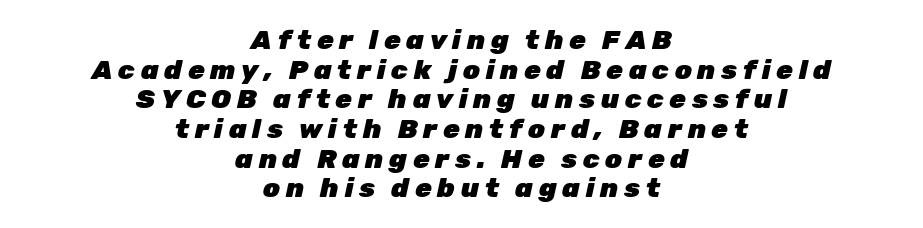
Q: Is the text bold? A: Yes.
Q: Is the text italic (slanted)? A: Yes, it leans right by about 12 degrees.
Q: Is the text underlined? A: No.
Q: How is the paragraph aligned? A: Centered.
Q: Is the spacing between letters normal or unusually wide? A: Unusually wide.
Q: Is the spacing between lines tight, normal or loose? A: Tight.
